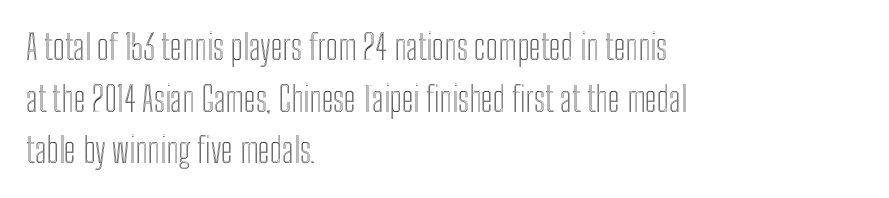
{"italic": "no", "width": "condensed", "x_height": "medium", "monospaced": "no", "underline": "no", "align": "left", "line_spacing": "normal", "line_spacing_ratio": 1.52, "letter_spacing": "normal", "letter_spacing_em": 0.0, "glyph_px": 34}
